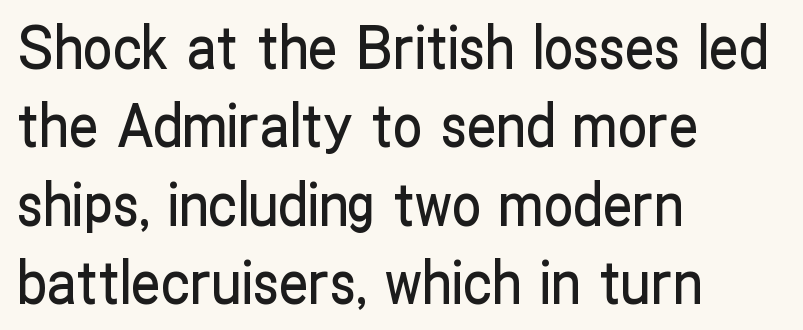
{"serif": "no", "italic": "no", "width": "condensed", "stroke_contrast": "low", "x_height": "medium", "monospaced": "no", "underline": "no", "align": "left", "line_spacing": "normal", "line_spacing_ratio": 1.33, "letter_spacing": "normal", "letter_spacing_em": 0.0, "glyph_px": 59}
